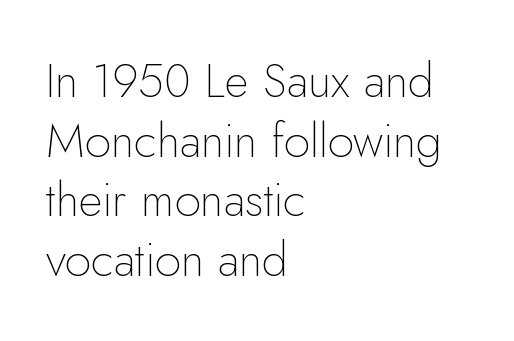
{"serif": "no", "italic": "no", "bold": "no", "weight": "thin", "width": "normal", "stroke_contrast": "low", "x_height": "small", "monospaced": "no", "underline": "no", "align": "left", "line_spacing": "normal", "line_spacing_ratio": 1.27, "letter_spacing": "normal", "letter_spacing_em": 0.0, "glyph_px": 47}
